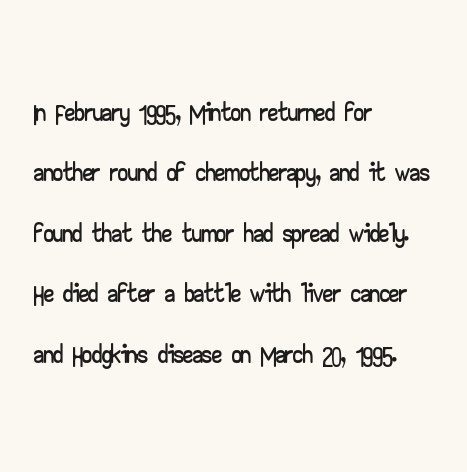
The image shows 40 px wide sans-serif type, upright; set left-aligned, normal line spacing (1.51x), normal letter spacing, not underlined; low stroke contrast and a small x-height.
